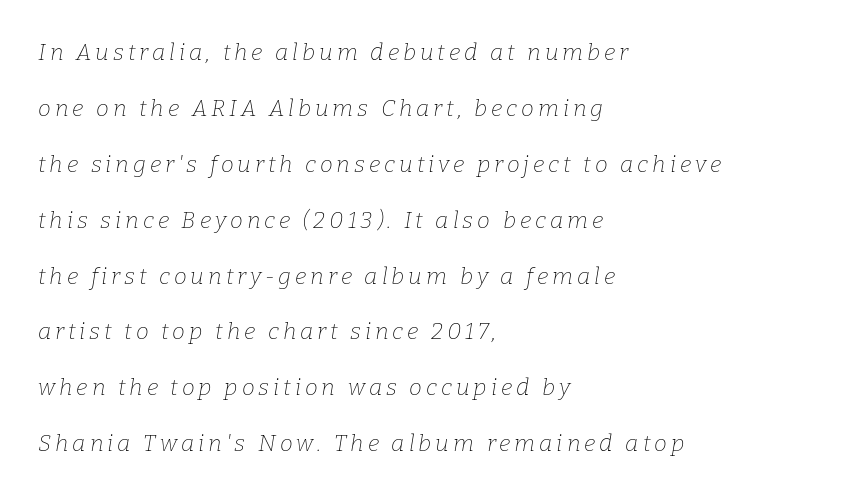
The image shows 23 px text type, italic (leaning right); set left-aligned, loose line spacing (2.43x), not underlined.
